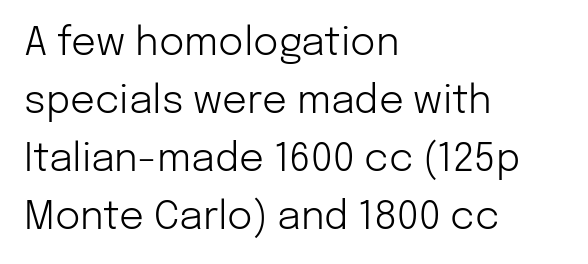
Regarding serifs, this sample does without them. Nobody drew a line under any word here. Think of a printed novel: that variable character pitch is what you see here. Heaviness? Minimal to ordinary, like unemphasized prose. The rag falls on the right side of this text block.
